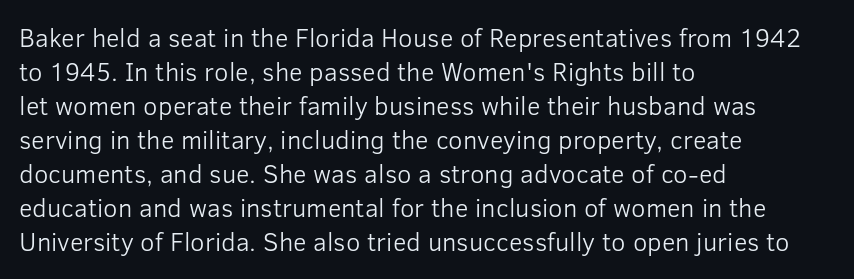
Descenders are the only things crossing below the line. All the whitespace from short lines collects on the right. Characters remain perfectly vertical along every line. The letters sit at their default tracking, neither squeezed nor spread.
